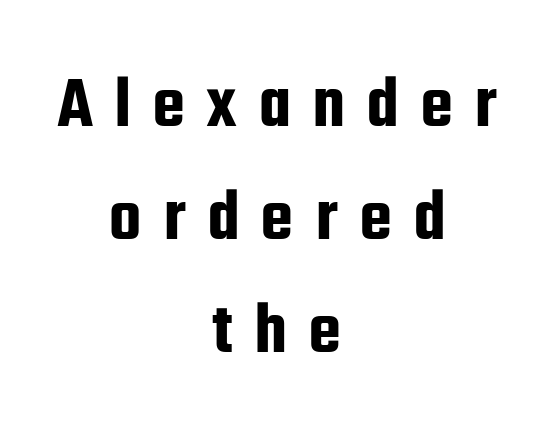
Q: Is the text italic (slanted)? A: No, it is upright.
Q: Is the typeface a serif or a sans-serif typeface? A: Sans-serif.
Q: Is the text underlined? A: No.
Q: How is the paragraph aligned? A: Centered.
Q: Is the spacing between letters normal or unusually wide? A: Unusually wide.
Q: Is the spacing between lines tight, normal or loose? A: Normal.
Q: Width (condensed, normal, or wide)? A: Condensed.
Q: Stroke contrast? A: Low.
Q: x-height? A: Medium.
Q: Monospaced? A: No.
